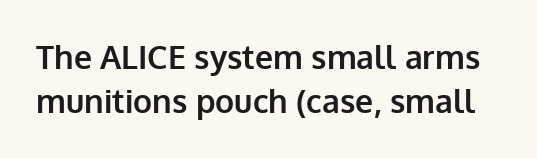
The image shows 32 px bold sans-serif type, upright; set normal line spacing (1.38x), normal letter spacing, not underlined; low stroke contrast and a medium x-height.
